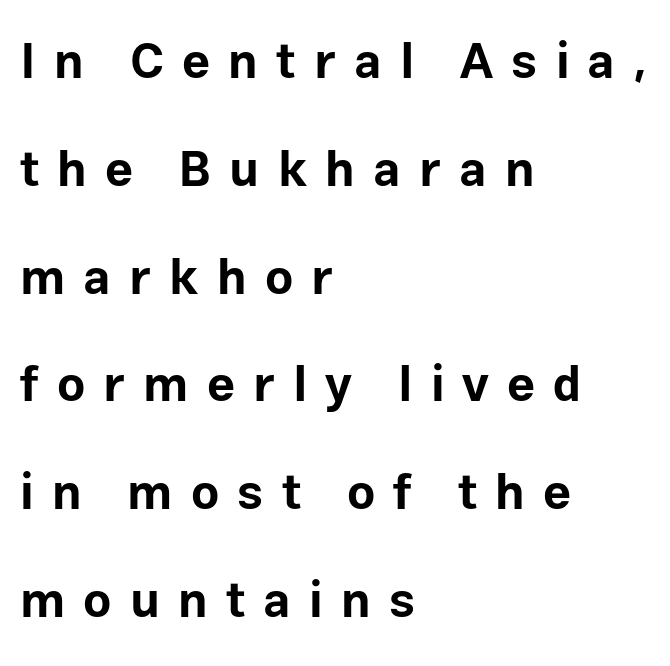
{"serif": "no", "italic": "no", "bold": "yes", "weight": "bold", "width": "normal", "stroke_contrast": "low", "x_height": "medium", "monospaced": "no", "underline": "no", "align": "left", "line_spacing": "loose", "line_spacing_ratio": 2.2, "letter_spacing": "wide", "letter_spacing_em": 0.37, "glyph_px": 49}
